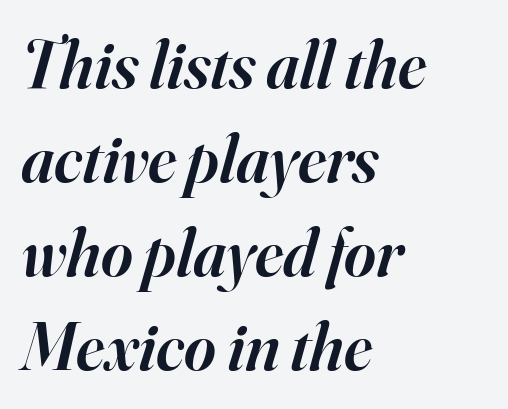
{"serif": "yes", "italic": "yes", "lean": "right", "slant_degrees": 16, "bold": "semi", "weight": "semibold", "width": "normal", "stroke_contrast": "high", "x_height": "small", "monospaced": "no", "underline": "no", "align": "left", "line_spacing": "normal", "line_spacing_ratio": 1.38, "letter_spacing": "normal", "letter_spacing_em": 0.0, "glyph_px": 68}
